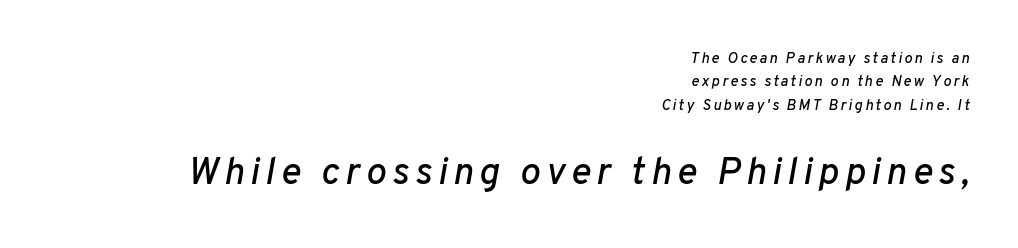
Q: Is the text italic (slanted)? A: Yes, it leans right by about 10 degrees.
Q: Is the text underlined? A: No.
Q: How is the paragraph aligned? A: Right-aligned.
Q: Is the spacing between lines tight, normal or loose? A: Normal.
Q: Which block of text is set in a larger size, the first (top) or the second (bottom)? A: The second (bottom) one.
Q: Width (condensed, normal, or wide)? A: Normal.
Q: Stroke contrast? A: Low.
Q: x-height? A: Medium.
Q: Monospaced? A: No.
